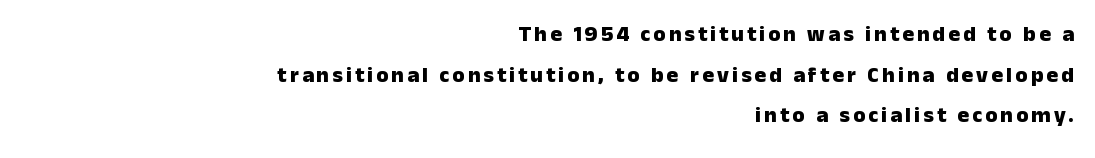
Q: Is the text bold? A: Yes.
Q: Is the text italic (slanted)? A: No, it is upright.
Q: Is the text underlined? A: No.
Q: How is the paragraph aligned? A: Right-aligned.
